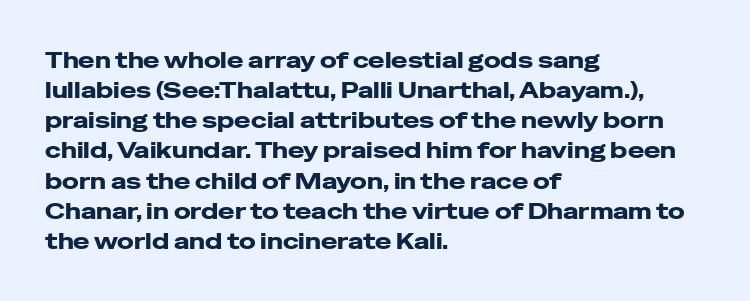
The paragraph shown leans on its left margin. This block has exactly the height ordinary leading produces. Italic: no, the glyphs are upright roman. The baseline area is clear.
